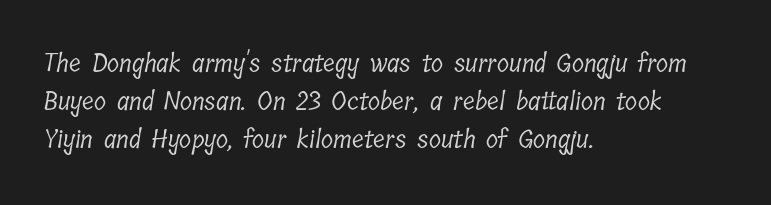
Q: Is the text bold? A: No.
Q: Is the text underlined? A: No.
Q: How is the paragraph aligned? A: Left-aligned.
Q: Is the spacing between letters normal or unusually wide? A: Normal.
Q: Is the spacing between lines tight, normal or loose? A: Normal.
